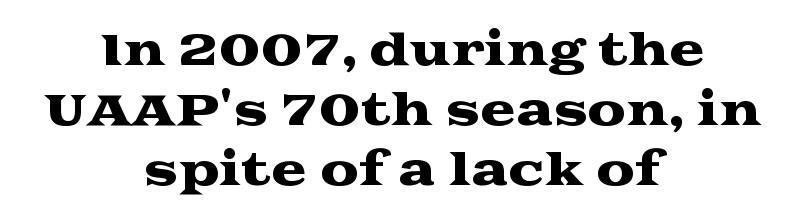
Every stem runs plumb, perpendicular to the baseline. Each line is balanced around a shared central axis. You can tell from the footed stems that serif type was used. What's the leading like? Ordinary, nothing unusual.
